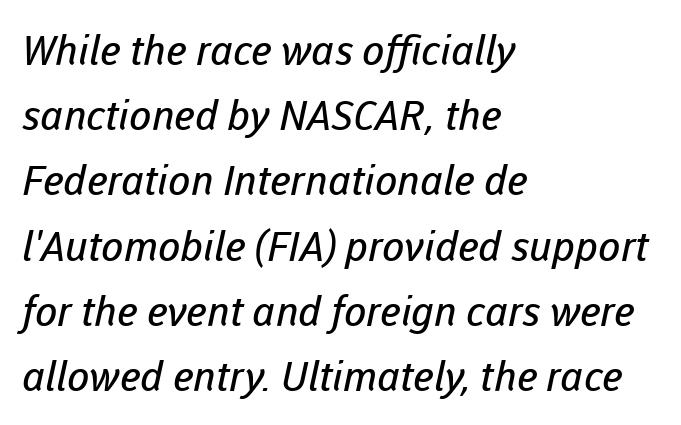
Only glyphs here, with clear space below each row. Each new line begins a customary step beneath the previous one. This rendering employs a face without finishing strokes, i.e., a sans-serif. Reading down the block, your eye returns to a fixed left position each line.
